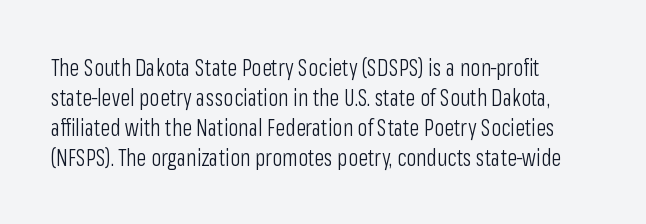
{"italic": "no", "bold": "no", "underline": "no", "align": "left", "line_spacing": "normal", "line_spacing_ratio": 1.3, "letter_spacing": "normal", "letter_spacing_em": 0.0, "glyph_px": 23}
